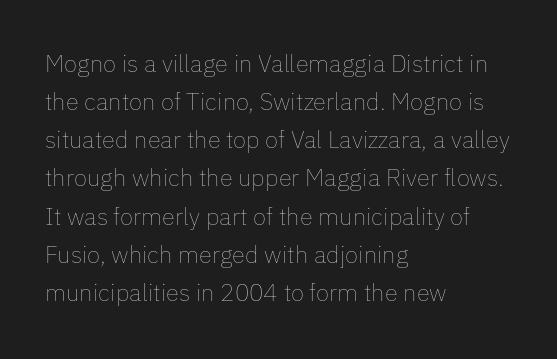
Is there much room between lines? A standard amount, neither cramped nor airy. A roman cut, with each character standing at attention. How are the letters spaced? Ordinarily, with no added tracking. This rendering features lettering with no underline. The paragraph shown leans on its left margin. The weight tops out at a normal text grade.
